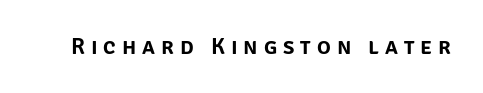
Q: Is the text italic (slanted)? A: No, it is upright.
Q: Is the text underlined? A: No.
Q: Is the spacing between letters normal or unusually wide? A: Unusually wide.
